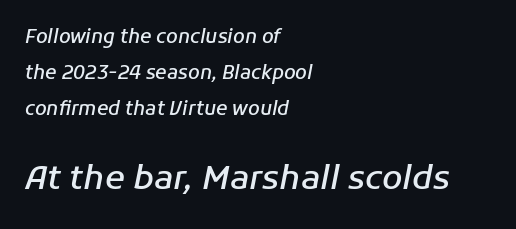
Q: Is the text bold? A: Semi-bold.
Q: Is the text italic (slanted)? A: Yes, it leans right by about 11 degrees.
Q: Is the text underlined? A: No.
Q: How is the paragraph aligned? A: Left-aligned.
Q: Is the spacing between letters normal or unusually wide? A: Normal.
Q: Which block of text is set in a larger size, the first (top) or the second (bottom)? A: The second (bottom) one.
Q: Width (condensed, normal, or wide)? A: Normal.
Q: Stroke contrast? A: Low.
Q: x-height? A: Medium.
Q: Monospaced? A: No.
